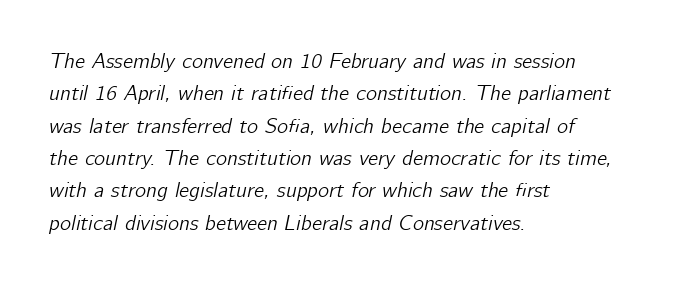
Look at the tracking — it's just the regular setting, nothing added. Unmarked baselines from the first word to the last. Casual observation: everything's shoved over to the left. Italic? Definitely — the glyphs are oblique.
